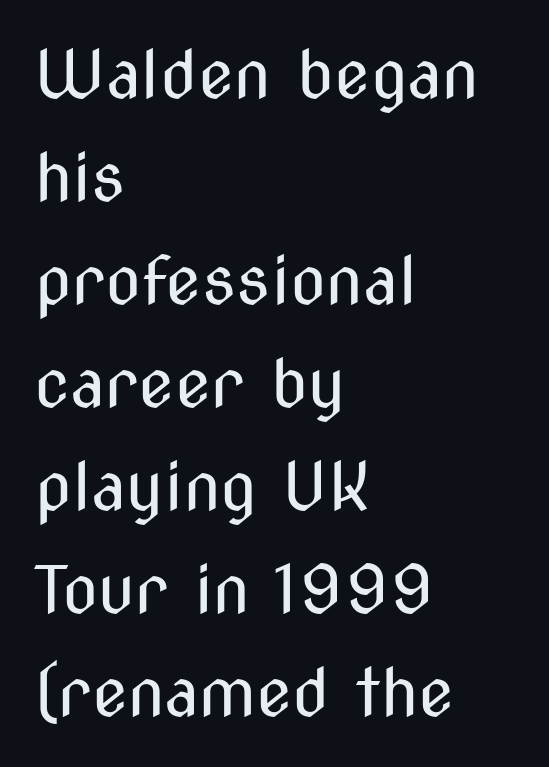
The string is rendered with underlining switched off. Vertical stems look standard width or narrower in stroke. A typesetter would call this zero additional tracking. The rows are spaced the way most documents space them. This sample uses a sans-serif face.
